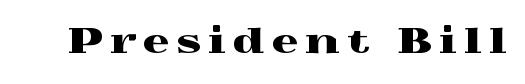
The image shows 33 px wide serif type, upright; set unusually wide letter spacing (+0.23 em), not underlined; a medium x-height.
